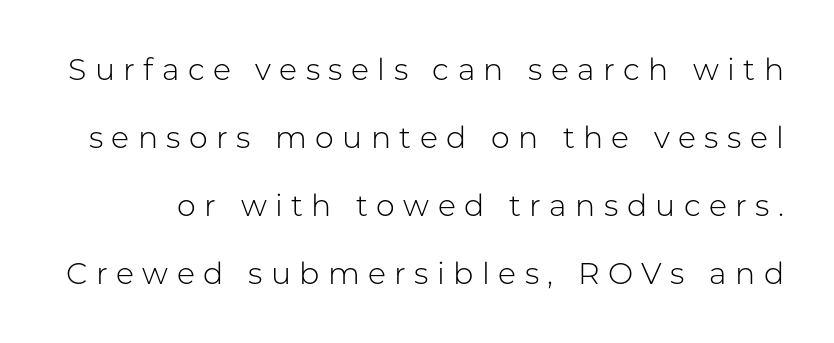
Q: Is the text bold? A: No.
Q: Is the text italic (slanted)? A: No, it is upright.
Q: Is the typeface a serif or a sans-serif typeface? A: Sans-serif.
Q: Is the text underlined? A: No.
Q: Is the spacing between letters normal or unusually wide? A: Unusually wide.
Q: Is the spacing between lines tight, normal or loose? A: Loose.
Q: Width (condensed, normal, or wide)? A: Normal.
Q: Stroke contrast? A: Low.
Q: x-height? A: Medium.
Q: Monospaced? A: No.
